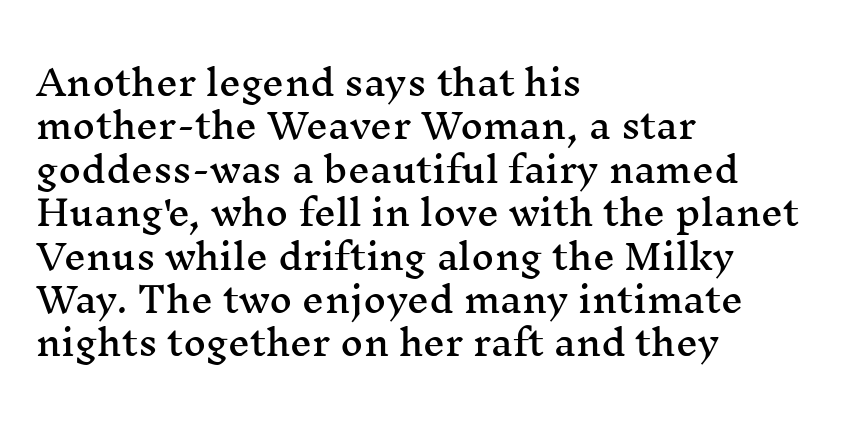
Q: Is the text italic (slanted)? A: No, it is upright.
Q: Is the typeface a serif or a sans-serif typeface? A: Serif.
Q: Is the text underlined? A: No.
Q: How is the paragraph aligned? A: Left-aligned.
Q: Is the spacing between letters normal or unusually wide? A: Normal.
Q: Width (condensed, normal, or wide)? A: Wide.
Q: Stroke contrast? A: Medium.
Q: x-height? A: Medium.
Q: Monospaced? A: No.
